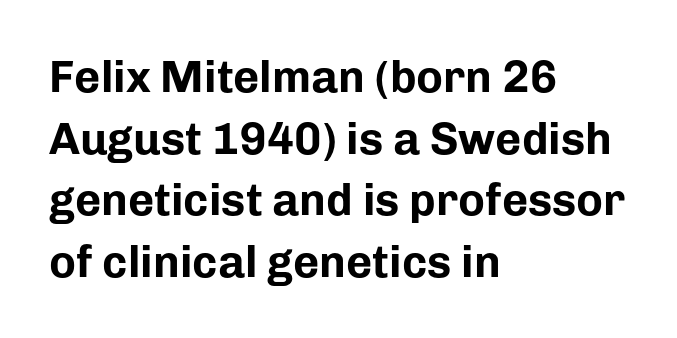
The image shows 45 px bold sans-serif type, upright; set left-aligned, normal line spacing (1.37x), normal letter spacing, not underlined; low stroke contrast and a medium x-height.
